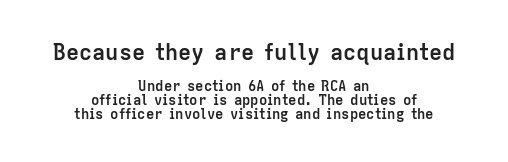
The image shows 22 px bold type, upright; set centered, tight line spacing (0.99x), normal letter spacing, not underlined; the first (top) block is 1.57x larger.
